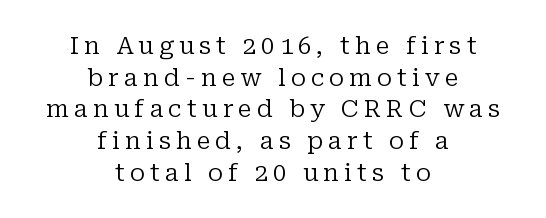
Summary of weight: not heavy and not bold. This sample keeps an unexceptional amount of space between lines. The tracking reads as deliberately expanded to a designer's eye. The lettering holds an erect, upright posture throughout. Caption: multi-line text, centered on the measure. Clear beneath every line of the passage.
